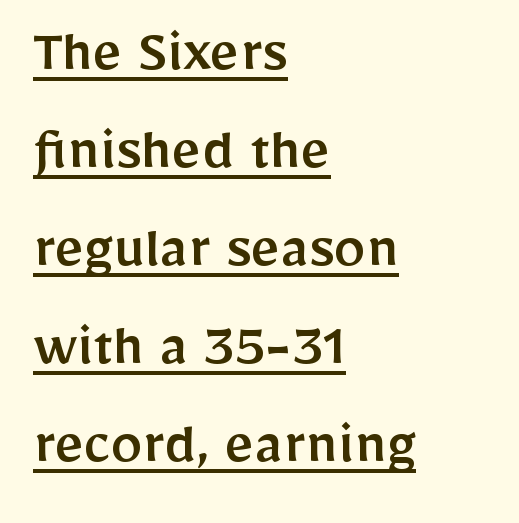
The image shows 64 px sans-serif type, upright; set left-aligned, normal line spacing (1.53x), normal letter spacing, underlined; low stroke contrast and a medium x-height.
